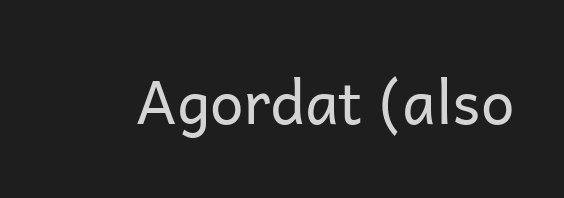
The image shows 60 px regular-weight sans-serif type, upright; set normal letter spacing, not underlined; low stroke contrast and a medium x-height.
